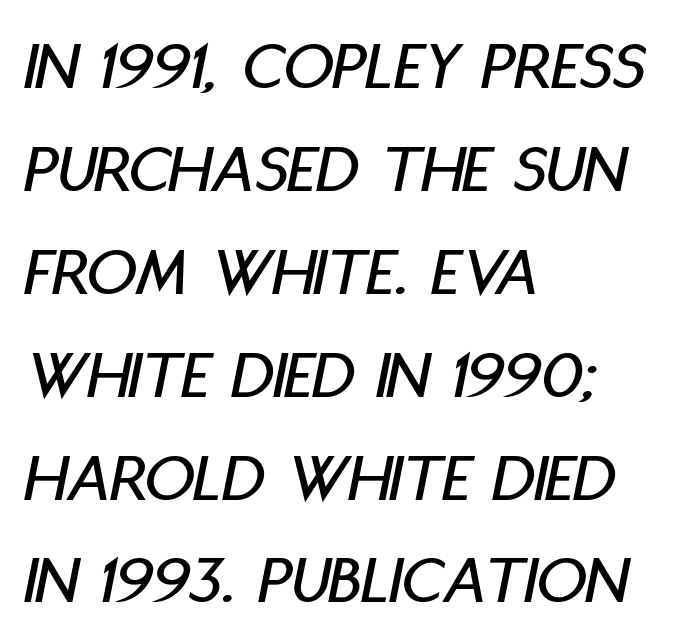
Is the type slanted? Yes — the strokes lean at a clear angle. Letters rest on an invisible, unmarked baseline. You could not count columns in this text — the font is proportionally spaced. The gaps between neighbouring characters are ordinary and unremarkable.
